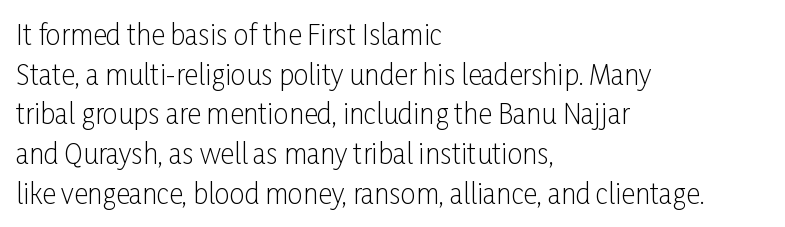
{"italic": "no", "bold": "no", "underline": "no", "align": "left", "line_spacing": "normal", "line_spacing_ratio": 1.47, "letter_spacing": "normal", "letter_spacing_em": 0.0, "glyph_px": 27}
